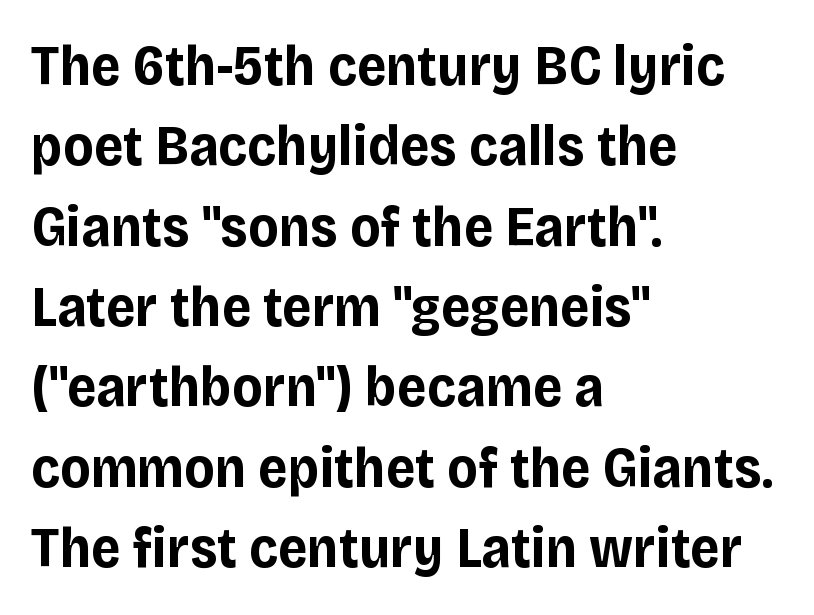
Nope, not italic — everything's standing straight. Line starts are locked; line ends wander. Character widths vary here, with narrow letters taking less room than wide ones. Pretty heavy lettering here — definitely bold. Characters follow at the spacing the type designer built in.
